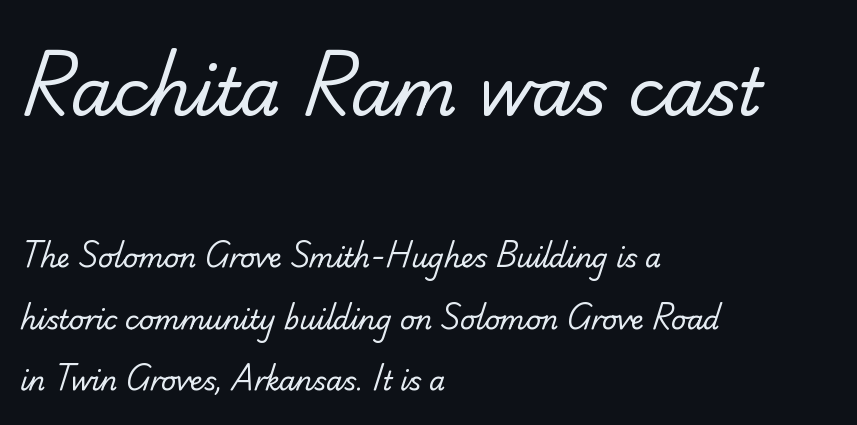
{"serif": "no", "bold": "no", "weight": "regular", "width": "normal", "stroke_contrast": "low", "x_height": "small", "monospaced": "no", "underline": "no", "align": "left", "line_spacing": "loose", "line_spacing_ratio": 2.37, "letter_spacing": "normal", "letter_spacing_em": 0.0, "larger_block": "first", "size_ratio": 2.54, "glyph_px": 66}
